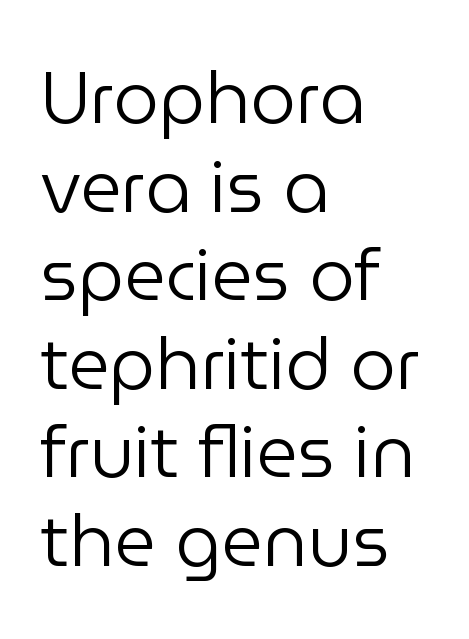
The image shows 72 px regular-weight sans-serif type, upright; set left-aligned, line spacing 1.23x, normal letter spacing, not underlined; low stroke contrast and a medium x-height.
